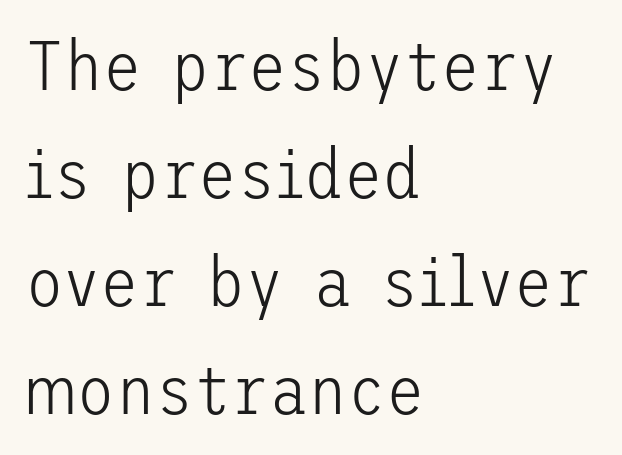
{"serif": "no", "italic": "no", "bold": "no", "weight": "light", "width": "normal", "stroke_contrast": "low", "x_height": "medium", "underline": "no", "align": "left", "line_spacing": "normal", "line_spacing_ratio": 1.52, "letter_spacing": "normal", "letter_spacing_em": 0.0, "glyph_px": 71}
